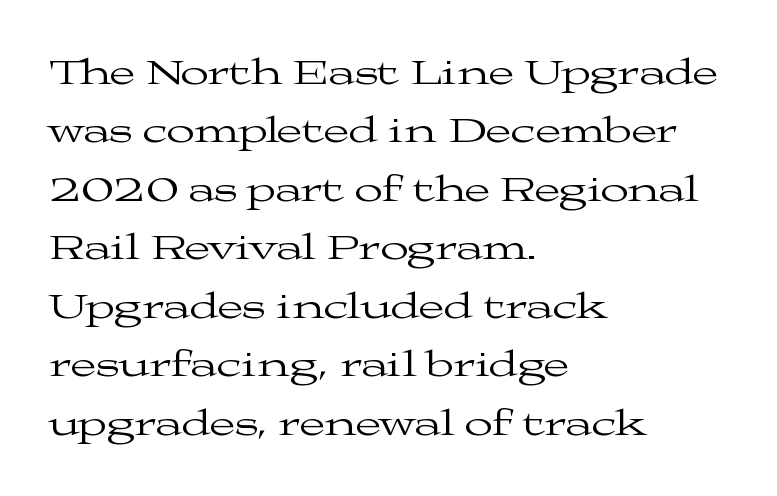
The image shows 37 px regular-weight, wide serif type, upright; set left-aligned, normal line spacing (1.58x), normal letter spacing, not underlined; medium stroke contrast and a medium x-height.
